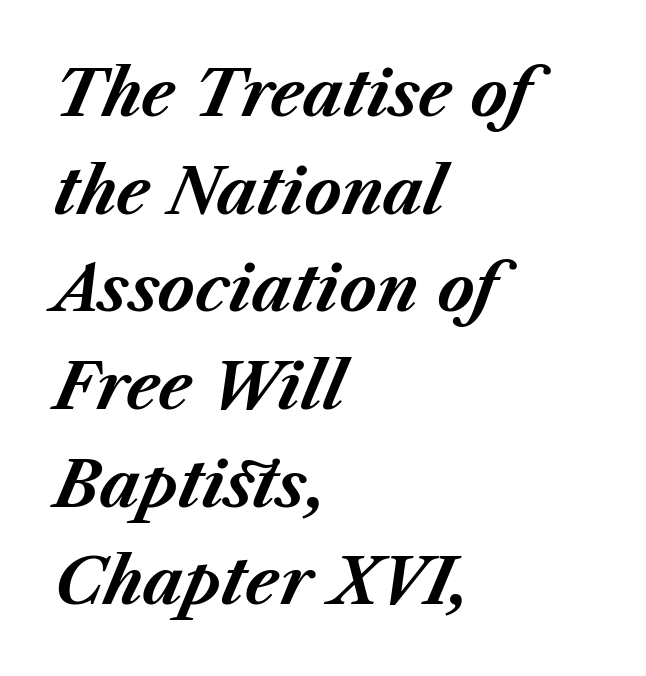
The image shows 63 px bold type, italic (leaning right); set left-aligned, normal line spacing (1.55x), normal letter spacing, not underlined; medium stroke contrast and a medium x-height.
